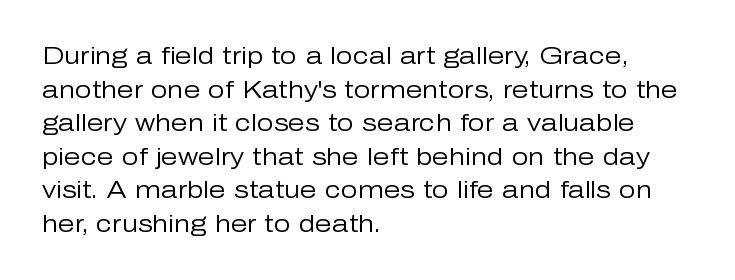
Q: Is the text bold? A: No.
Q: Is the text italic (slanted)? A: No, it is upright.
Q: Is the text underlined? A: No.
Q: How is the paragraph aligned? A: Left-aligned.
Q: Is the spacing between letters normal or unusually wide? A: Normal.
Q: Is the spacing between lines tight, normal or loose? A: Normal.
